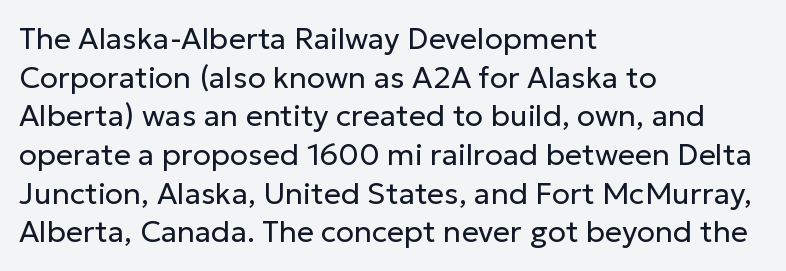
Q: Is the text bold? A: No.
Q: Is the text italic (slanted)? A: No, it is upright.
Q: Is the typeface a serif or a sans-serif typeface? A: Sans-serif.
Q: Is the text underlined? A: No.
Q: How is the paragraph aligned? A: Left-aligned.
Q: Is the spacing between letters normal or unusually wide? A: Normal.
Q: Is the spacing between lines tight, normal or loose? A: Normal.
Q: Width (condensed, normal, or wide)? A: Normal.
Q: Stroke contrast? A: Low.
Q: x-height? A: Medium.
Q: Monospaced? A: No.
